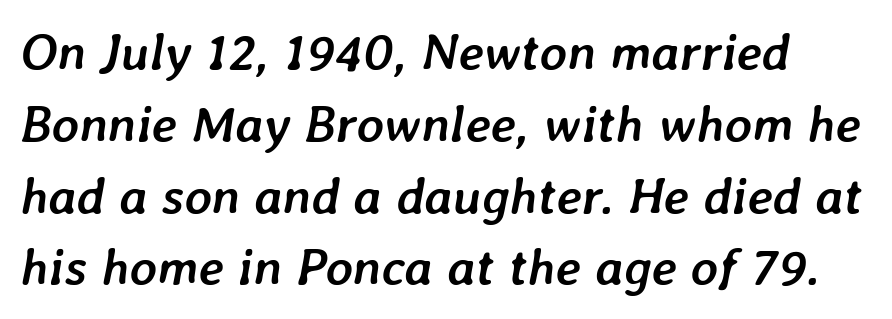
The passage shown leans; its letterforms are oblique. You could not count columns in this text — the font is proportionally spaced. Check the space under the baseline: it is left empty. Students, note that the glyphs here touch the page at normal intervals. The passage shown is emphatically bold. Baseline-to-baseline distance is the conventional proportion of letter height.
